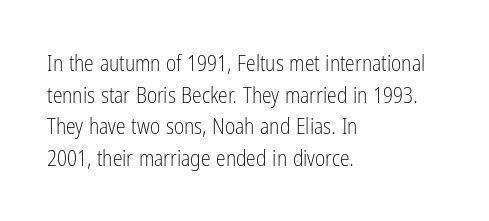
Q: Is the text bold? A: No.
Q: Is the text italic (slanted)? A: No, it is upright.
Q: Is the text underlined? A: No.
Q: How is the paragraph aligned? A: Left-aligned.
Q: Is the spacing between letters normal or unusually wide? A: Normal.
Q: Is the spacing between lines tight, normal or loose? A: Normal.
